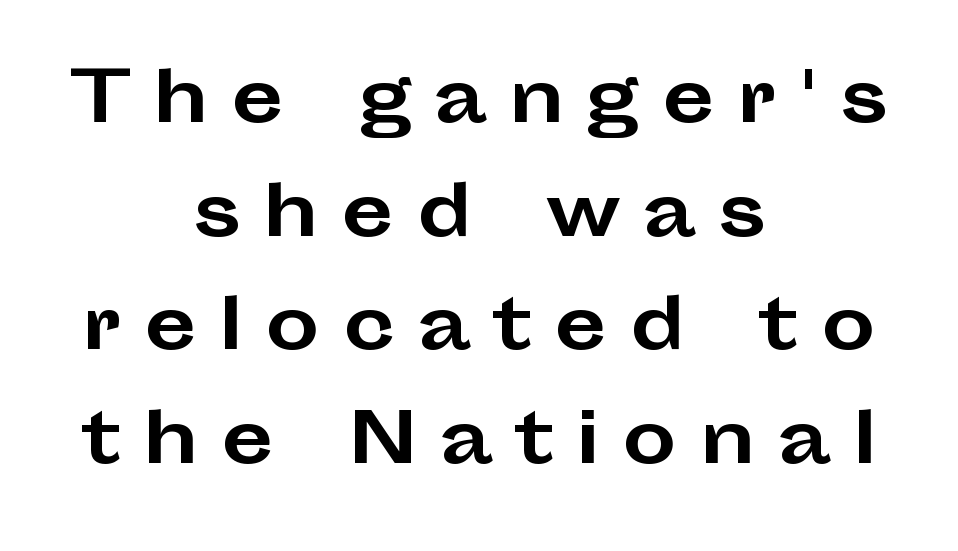
The image shows 68 px bold, wide sans-serif type, upright; set centered, normal line spacing (1.67x), unusually wide letter spacing (+0.33 em), not underlined; low stroke contrast and a medium x-height.
